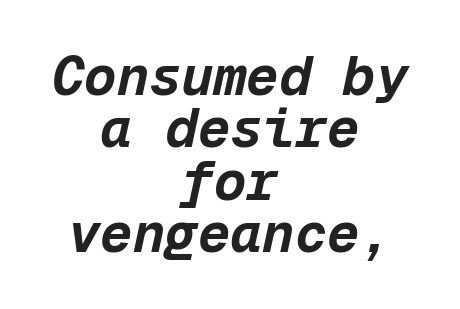
The image shows 54 px bold type, italic (leaning right), monospaced; set centered, tight line spacing (0.97x), normal letter spacing, not underlined; low stroke contrast and a medium x-height.
